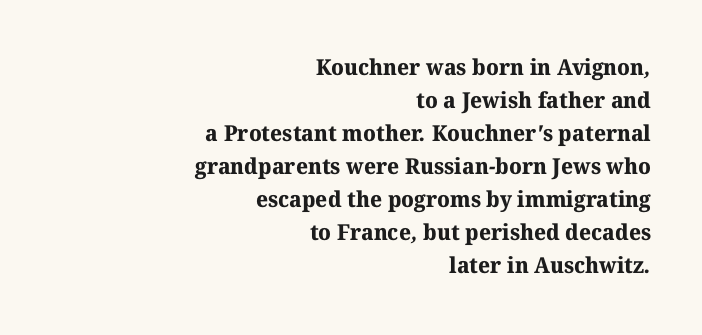
Q: Is the text bold? A: Yes.
Q: Is the text underlined? A: No.
Q: How is the paragraph aligned? A: Right-aligned.
Q: Is the spacing between letters normal or unusually wide? A: Normal.
Q: Is the spacing between lines tight, normal or loose? A: Normal.
